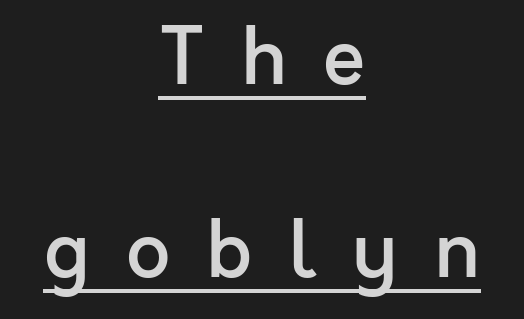
The image shows 78 px semibold sans-serif type, upright; set centered, loose line spacing (2.48x), unusually wide letter spacing (+0.46 em), underlined; a medium x-height.
